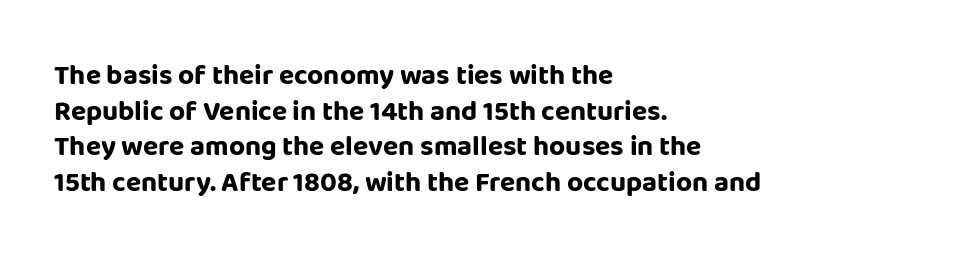
Q: Is the text bold? A: Yes.
Q: Is the text italic (slanted)? A: No, it is upright.
Q: Is the typeface a serif or a sans-serif typeface? A: Sans-serif.
Q: Is the text underlined? A: No.
Q: How is the paragraph aligned? A: Left-aligned.
Q: Is the spacing between letters normal or unusually wide? A: Normal.
Q: Is the spacing between lines tight, normal or loose? A: Normal.
Q: Width (condensed, normal, or wide)? A: Normal.
Q: Stroke contrast? A: Low.
Q: x-height? A: Large.
Q: Monospaced? A: No.
